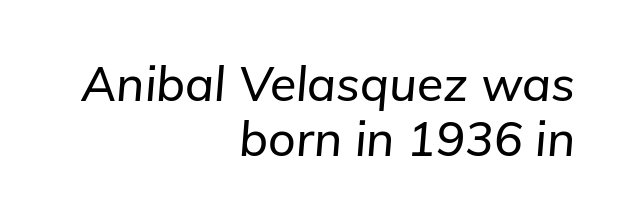
{"italic": "yes", "lean": "right", "slant_degrees": 5, "width": "normal", "stroke_contrast": "low", "x_height": "medium", "monospaced": "no", "underline": "no", "align": "right", "line_spacing": "tight", "line_spacing_ratio": 1.15, "letter_spacing": "normal", "letter_spacing_em": 0.0, "glyph_px": 48}
